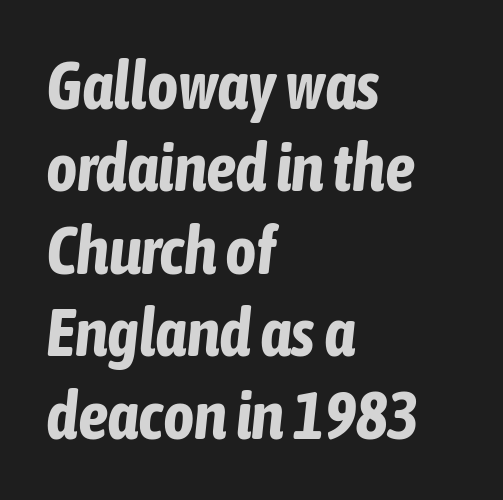
Q: Is the text bold? A: Yes.
Q: Is the text italic (slanted)? A: Yes, it leans right by about 6 degrees.
Q: Is the text underlined? A: No.
Q: How is the paragraph aligned? A: Left-aligned.
Q: Is the spacing between letters normal or unusually wide? A: Normal.
Q: Width (condensed, normal, or wide)? A: Condensed.
Q: Stroke contrast? A: Low.
Q: x-height? A: Medium.
Q: Monospaced? A: No.
